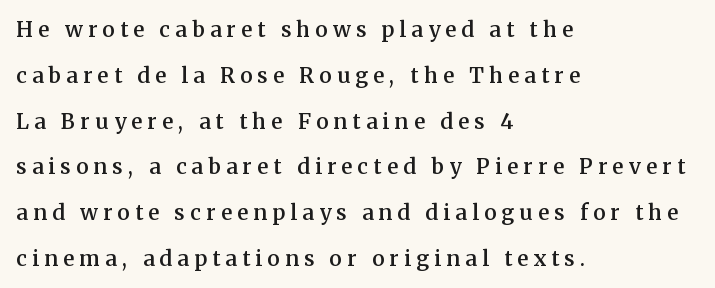
Q: Is the text bold? A: Semi-bold.
Q: Is the text italic (slanted)? A: No, it is upright.
Q: Is the text underlined? A: No.
Q: How is the paragraph aligned? A: Left-aligned.
Q: Is the spacing between letters normal or unusually wide? A: Unusually wide.
Q: Is the spacing between lines tight, normal or loose? A: Loose.
